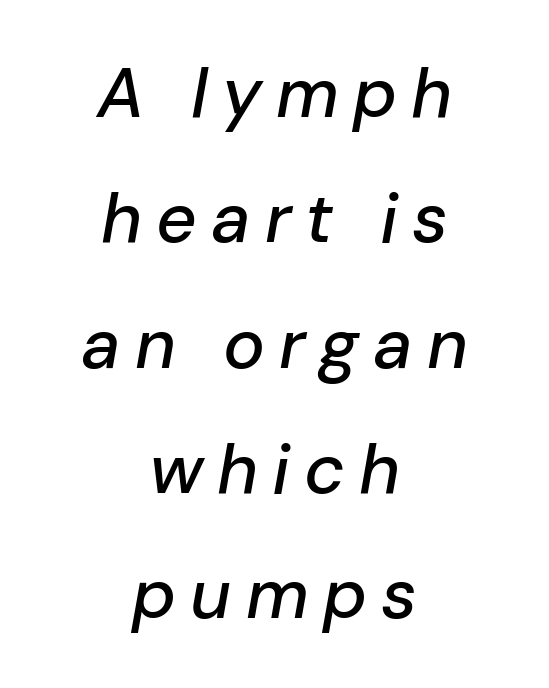
{"italic": "yes", "lean": "right", "slant_degrees": 10, "width": "normal", "stroke_contrast": "low", "x_height": "medium", "monospaced": "no", "underline": "no", "align": "center", "line_spacing_ratio": 1.79, "letter_spacing": "wide", "letter_spacing_em": 0.2, "glyph_px": 70}
